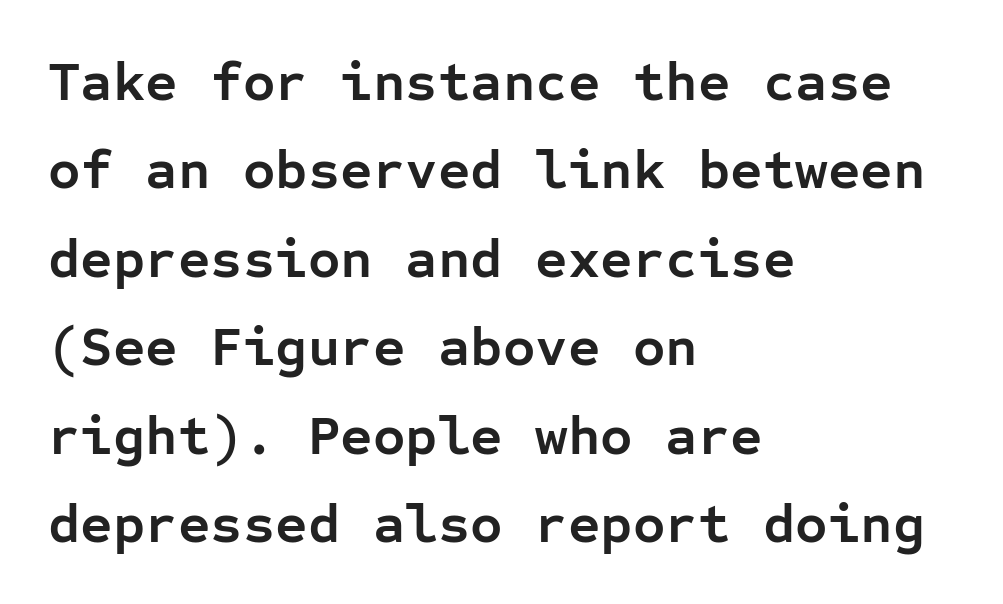
The image shows 56 px semibold sans-serif type, upright, monospaced; set left-aligned, normal line spacing (1.58x), normal letter spacing, not underlined; low stroke contrast and a medium x-height.
